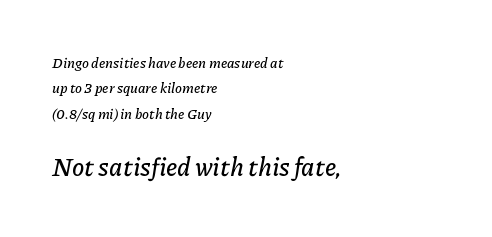
Q: Is the text italic (slanted)? A: Yes, it leans right by about 11 degrees.
Q: Is the text underlined? A: No.
Q: How is the paragraph aligned? A: Left-aligned.
Q: Is the spacing between letters normal or unusually wide? A: Normal.
Q: Which block of text is set in a larger size, the first (top) or the second (bottom)? A: The second (bottom) one.
